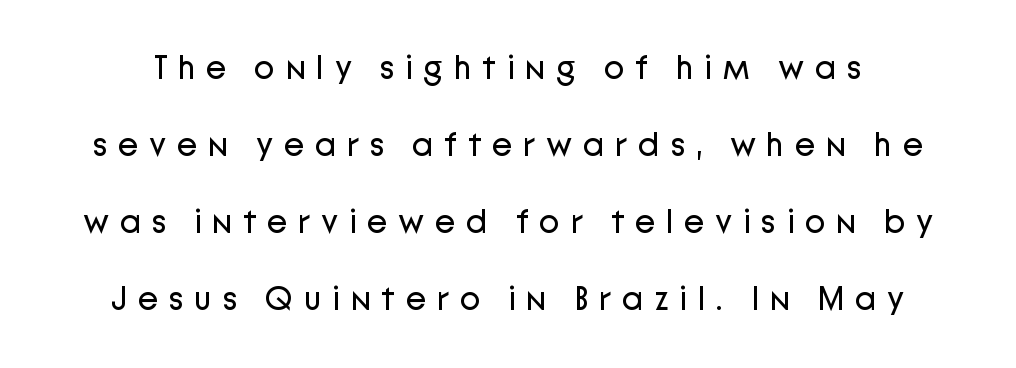
Q: Is the text bold? A: No.
Q: Is the text italic (slanted)? A: No, it is upright.
Q: Is the typeface a serif or a sans-serif typeface? A: Sans-serif.
Q: Is the text underlined? A: No.
Q: Is the spacing between letters normal or unusually wide? A: Unusually wide.
Q: Is the spacing between lines tight, normal or loose? A: Loose.
Q: Width (condensed, normal, or wide)? A: Normal.
Q: Stroke contrast? A: Low.
Q: x-height? A: Medium.
Q: Monospaced? A: No.
